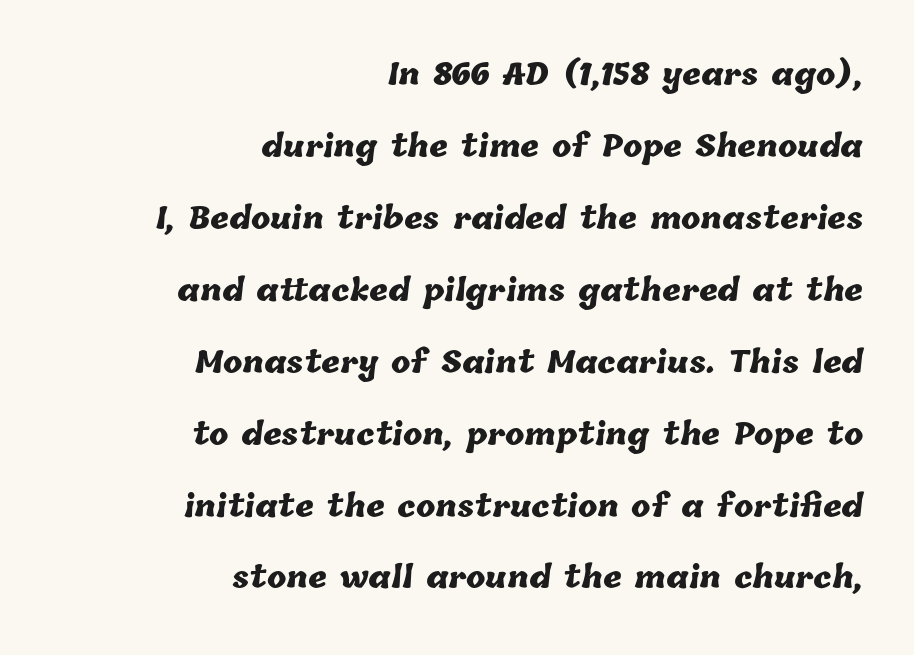
Visually the block forms a straight wall on the right and a jagged coastline on the left. Check under the words: just untouched page. Nothing unusual about the tracking: characters are spaced as the font intends. Does the leading feel generous? Absolutely, it's lavish. Spacing verdict: proportional, widths tailored to each character. Weight check: bold — yes, fully.
